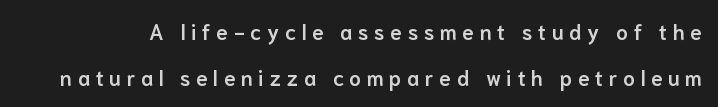
The image shows 21 px text type, upright; set loose line spacing (2.18x), unusually wide letter spacing (+0.27 em), not underlined.
